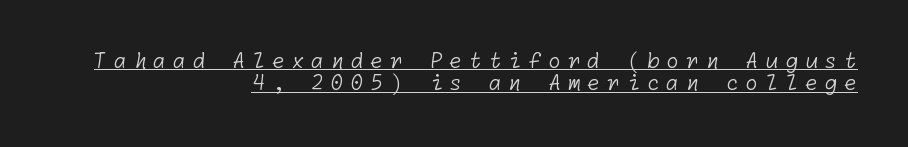
Q: Is the text bold? A: No.
Q: Is the text underlined? A: Yes.
Q: How is the paragraph aligned? A: Right-aligned.
Q: Is the spacing between letters normal or unusually wide? A: Unusually wide.
Q: Is the spacing between lines tight, normal or loose? A: Tight.
